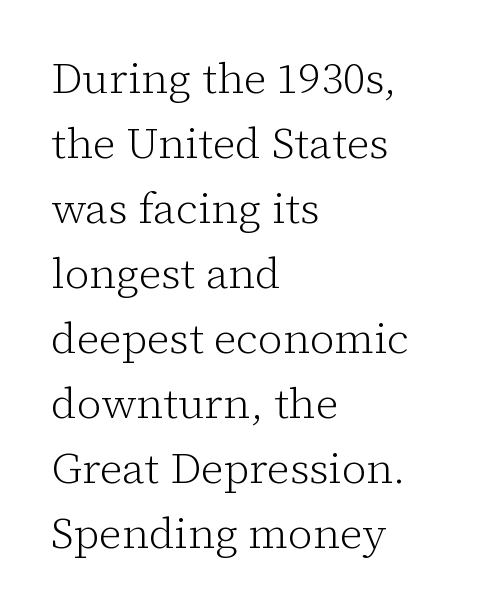
Looks like regular typesetting: each glyph gets only the width it needs. Does the lettering tilt? It doesn't — this is upright. Each word holds together tightly as a unit, with standard inter-letter gaps. Regarding leading, the lines here are spaced in the standard way.
